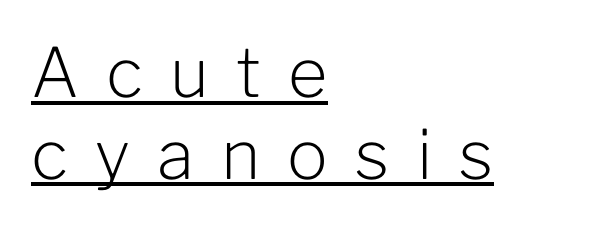
{"serif": "no", "italic": "no", "bold": "no", "weight": "light", "width": "normal", "stroke_contrast": "low", "x_height": "medium", "monospaced": "no", "underline": "yes", "align": "left", "line_spacing_ratio": 1.2, "letter_spacing": "wide", "letter_spacing_em": 0.4, "glyph_px": 68}
